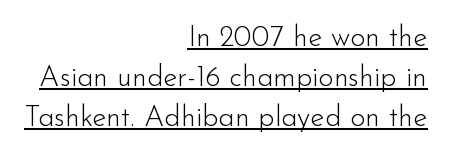
The image shows 29 px light sans-serif type, upright; set right-aligned, normal line spacing (1.38x), normal letter spacing, underlined; low stroke contrast and a small x-height.
